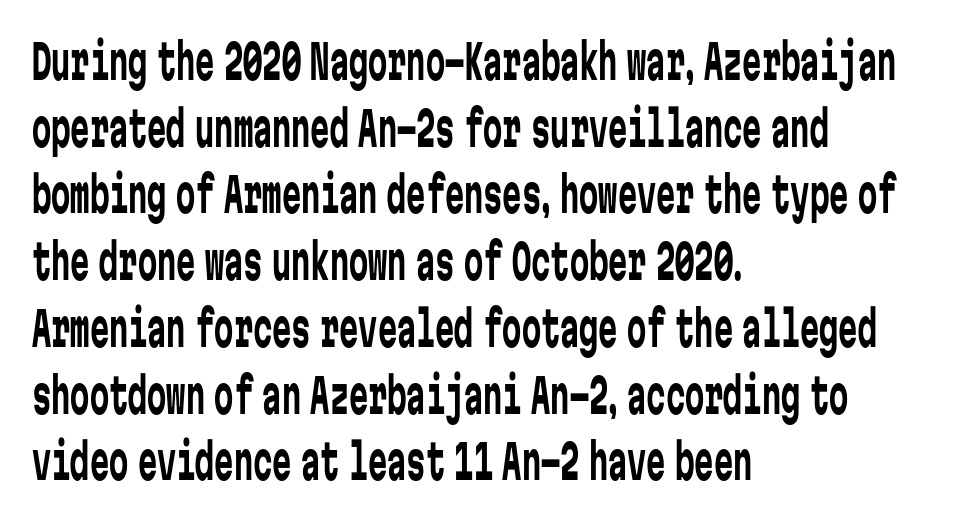
Nothing sits at the stroke ends, so this counts as sans-serif. Counters stay open thanks to moderate or lighter strokes. Is there much room between lines? A standard amount, neither cramped nor airy. Underlining? Definitely not there. Compared with typical body copy, the letter spacing here is the same. Rendered with straight, roman letterforms.
